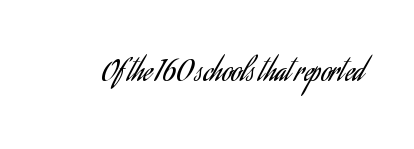
Q: Is the text bold? A: No.
Q: Is the text italic (slanted)? A: Yes.
Q: Is the typeface a serif or a sans-serif typeface? A: Sans-serif.
Q: Is the text underlined? A: No.
Q: Is the spacing between letters normal or unusually wide? A: Normal.
Q: Width (condensed, normal, or wide)? A: Condensed.
Q: Stroke contrast? A: Low.
Q: x-height? A: Small.
Q: Monospaced? A: No.
